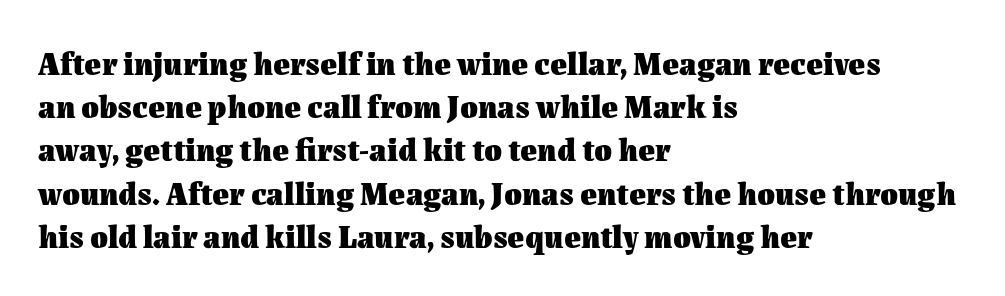
The image shows 32 px heavy type, upright; set left-aligned, normal line spacing (1.35x), normal letter spacing, not underlined; medium stroke contrast and a medium x-height.
